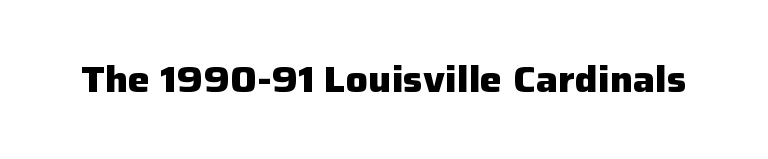
The image shows 37 px heavy sans-serif type, upright; set normal letter spacing, not underlined; low stroke contrast and a medium x-height.
